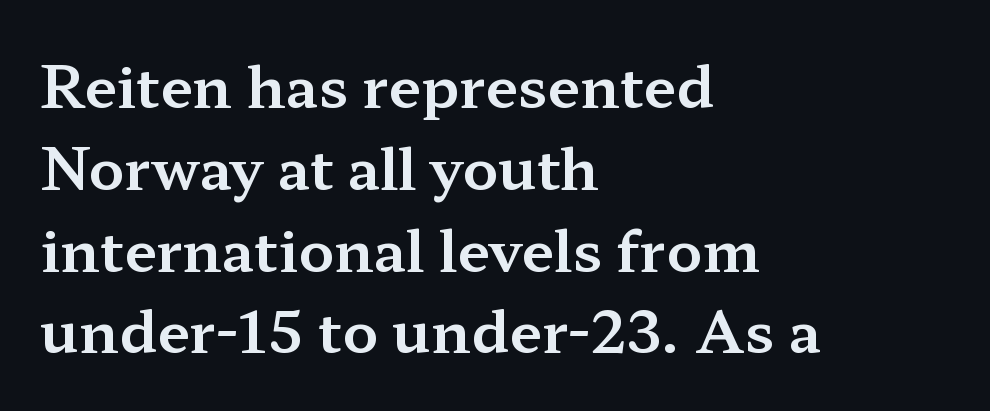
Q: Is the text italic (slanted)? A: No, it is upright.
Q: Is the typeface a serif or a sans-serif typeface? A: Serif.
Q: Is the text underlined? A: No.
Q: How is the paragraph aligned? A: Left-aligned.
Q: Is the spacing between letters normal or unusually wide? A: Normal.
Q: Is the spacing between lines tight, normal or loose? A: Normal.
Q: Width (condensed, normal, or wide)? A: Wide.
Q: Stroke contrast? A: Medium.
Q: x-height? A: Medium.
Q: Monospaced? A: No.
